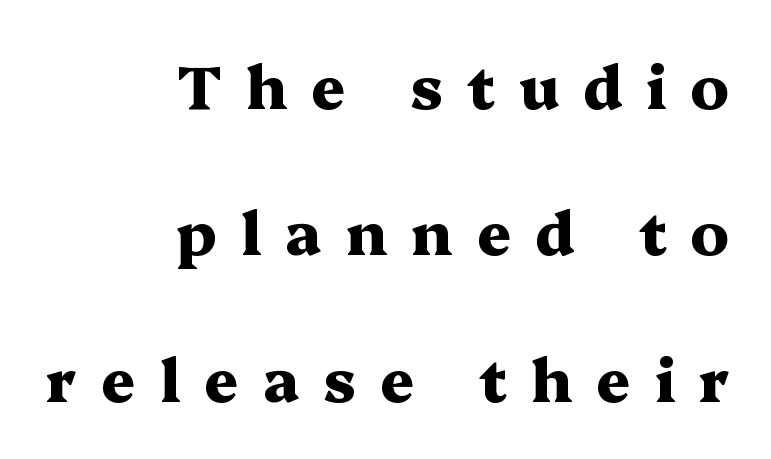
{"serif": "yes", "italic": "no", "bold": "yes", "weight": "heavy", "width": "wide", "stroke_contrast": "medium", "x_height": "medium", "monospaced": "no", "underline": "no", "align": "right", "line_spacing": "loose", "line_spacing_ratio": 2.44, "letter_spacing": "wide", "letter_spacing_em": 0.4, "glyph_px": 60}
